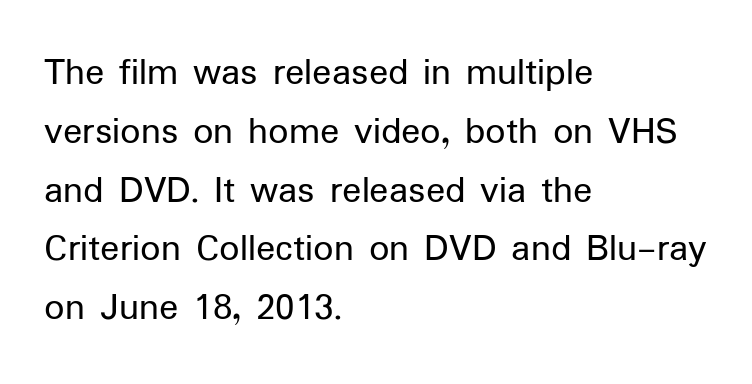
The image shows 40 px regular-weight sans-serif type, upright; set left-aligned, normal line spacing (1.47x), normal letter spacing, not underlined; low stroke contrast and a medium x-height.
